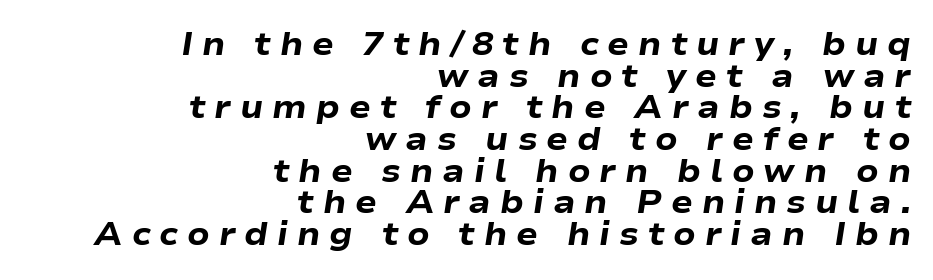
{"italic": "yes", "lean": "right", "slant_degrees": 9, "bold": "yes", "weight": "heavy", "width": "wide", "stroke_contrast": "low", "x_height": "medium", "monospaced": "no", "underline": "no", "align": "right", "line_spacing": "tight", "line_spacing_ratio": 0.99, "letter_spacing": "wide", "letter_spacing_em": 0.28, "glyph_px": 32}
